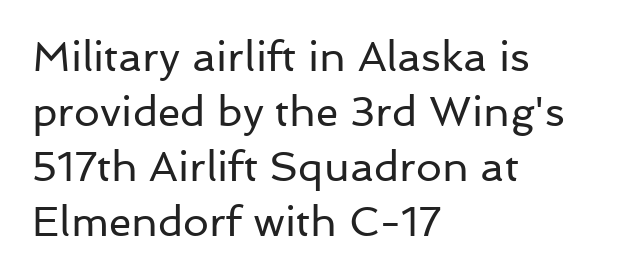
{"serif": "no", "italic": "no", "bold": "no", "weight": "regular", "width": "normal", "stroke_contrast": "low", "x_height": "medium", "monospaced": "no", "underline": "no", "align": "left", "line_spacing": "normal", "line_spacing_ratio": 1.34, "letter_spacing": "normal", "letter_spacing_em": 0.0, "glyph_px": 41}
